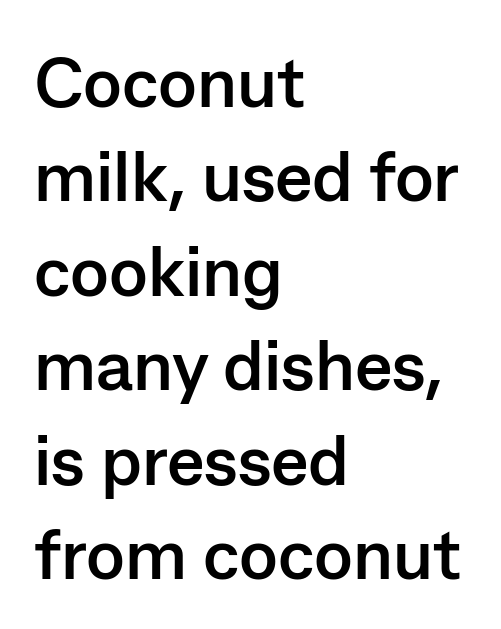
The image shows 71 px semibold sans-serif type, upright; set left-aligned, normal line spacing (1.33x), normal letter spacing, not underlined; low stroke contrast and a medium x-height.
